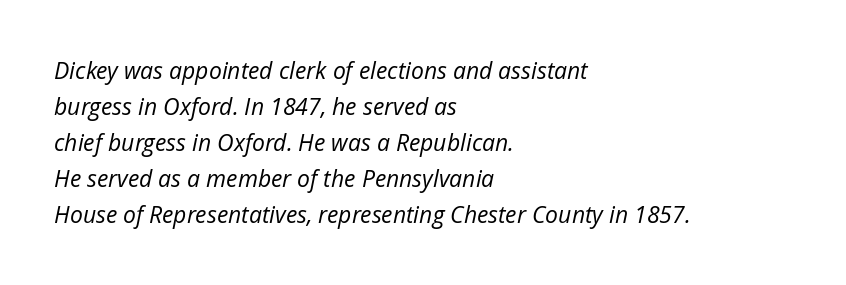
This rendering features lettering with no underline. The strokes carry an ordinary text weight at most. Does the lettering tilt? It does — this is italic. If you measured baseline to baseline, you'd find a middling distance. Reading down the block, your eye returns to a fixed left position each line.
